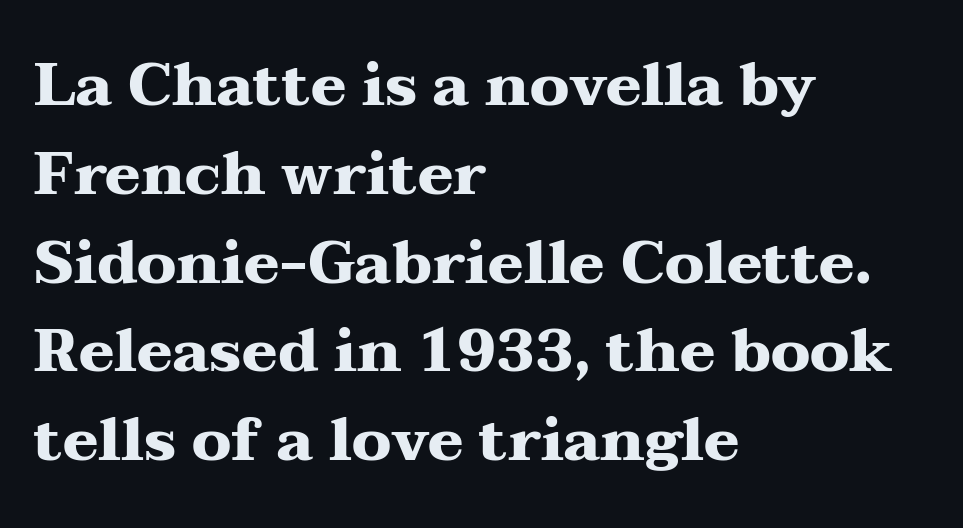
{"serif": "yes", "italic": "no", "bold": "yes", "weight": "heavy", "width": "wide", "stroke_contrast": "medium", "x_height": "medium", "monospaced": "no", "underline": "no", "align": "left", "line_spacing": "normal", "line_spacing_ratio": 1.48, "letter_spacing": "normal", "letter_spacing_em": 0.0, "glyph_px": 60}
